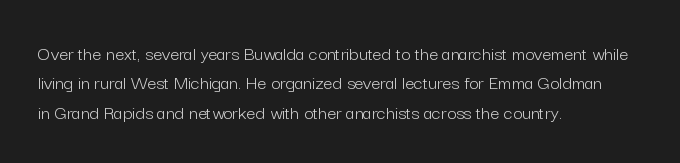
Look at the tracking — it's just the regular setting, nothing added. This sample keeps an unexceptional amount of space between lines. A typesetter would mark this as roman, not italic. Each row of text sits above clean, open space. Ink coverage per letter is moderate at most. This rendering uses left alignment, leaving the right contour irregular.
